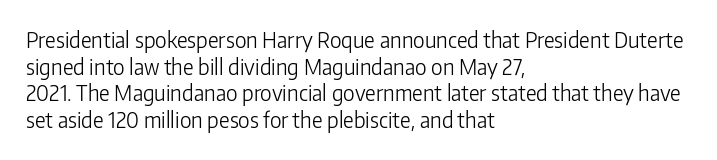
The image shows 21 px text type, upright; set left-aligned, normal line spacing (1.27x), normal letter spacing, not underlined.
